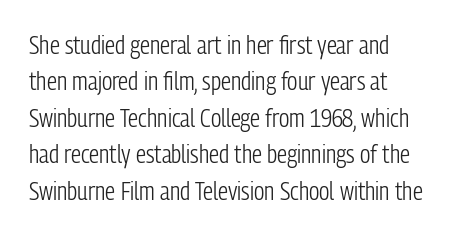
The image shows 25 px text type, upright; set left-aligned, normal line spacing (1.46x), normal letter spacing, not underlined.
